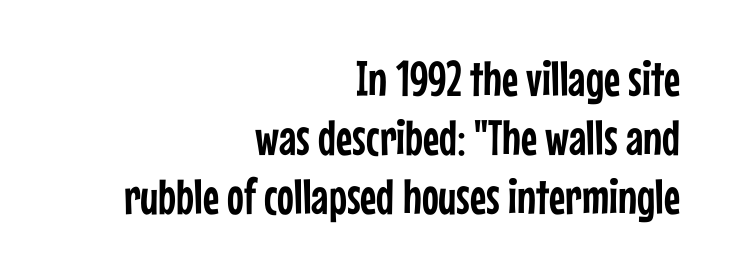
The image shows 50 px condensed sans-serif type, upright; set right-aligned, line spacing 1.18x, normal letter spacing, not underlined; low stroke contrast and a medium x-height.
